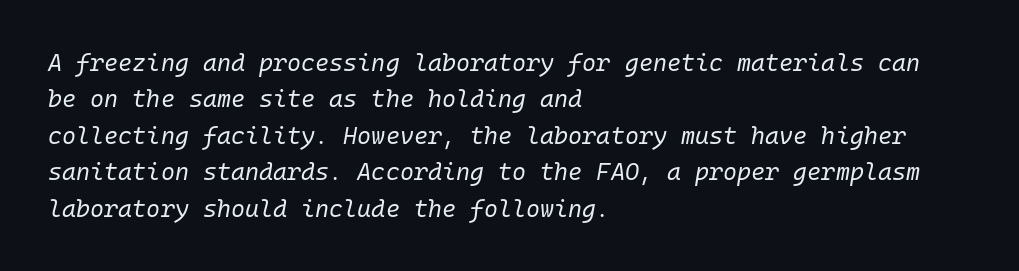
The image shows 24 px text type, italic (leaning right); set left-aligned, normal line spacing (1.52x), normal letter spacing, not underlined.
